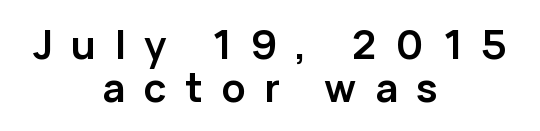
{"serif": "no", "italic": "no", "bold": "yes", "weight": "semibold", "width": "normal", "stroke_contrast": "low", "x_height": "medium", "monospaced": "no", "underline": "no", "align": "center", "line_spacing": "tight", "line_spacing_ratio": 1.08, "letter_spacing": "wide", "letter_spacing_em": 0.46, "glyph_px": 40}
